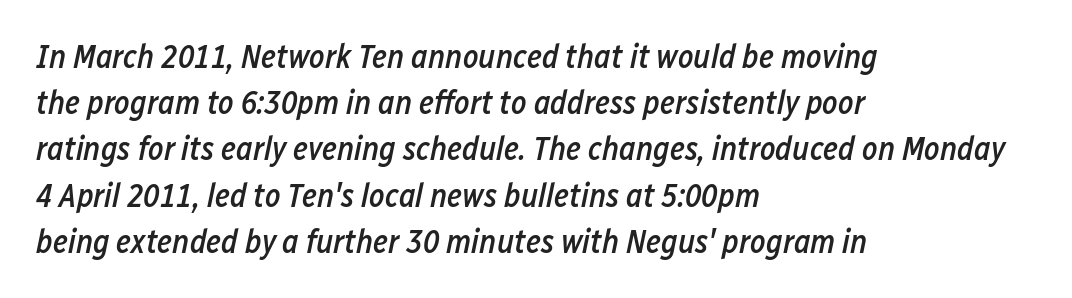
Nobody drew a line under any word here. The font is running at a semibold setting, under full bold. The rendering keeps characters at their native spacing. Reading down the block, your eye returns to a fixed left position each line. Does the lettering tilt? It does — this is italic. Varying glyph widths throughout — classic text-font behaviour.
